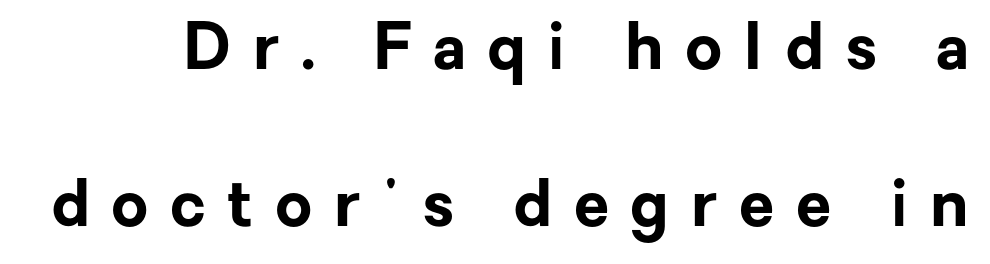
The image shows 64 px bold sans-serif type, upright; set loose line spacing (2.46x), unusually wide letter spacing (+0.34 em), not underlined; low stroke contrast and a medium x-height.
